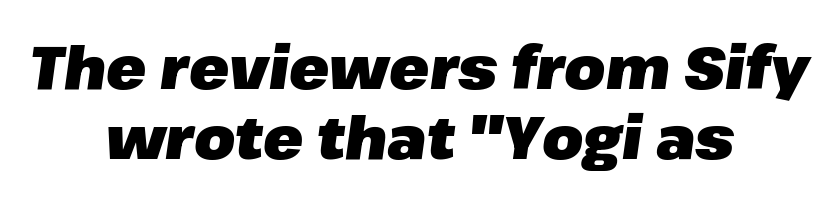
{"italic": "yes", "lean": "right", "slant_degrees": 8, "bold": "yes", "weight": "heavy", "width": "normal", "stroke_contrast": "low", "x_height": "medium", "monospaced": "no", "underline": "no", "align": "center", "line_spacing_ratio": 1.19, "letter_spacing": "normal", "letter_spacing_em": 0.0, "glyph_px": 59}
